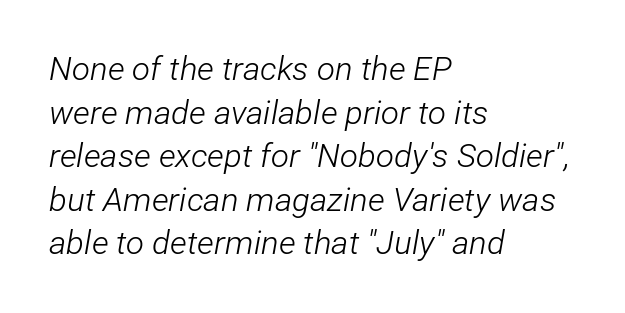
The image shows 33 px light, condensed type, italic (leaning right); set left-aligned, normal line spacing (1.32x), normal letter spacing, not underlined; low stroke contrast and a medium x-height.
